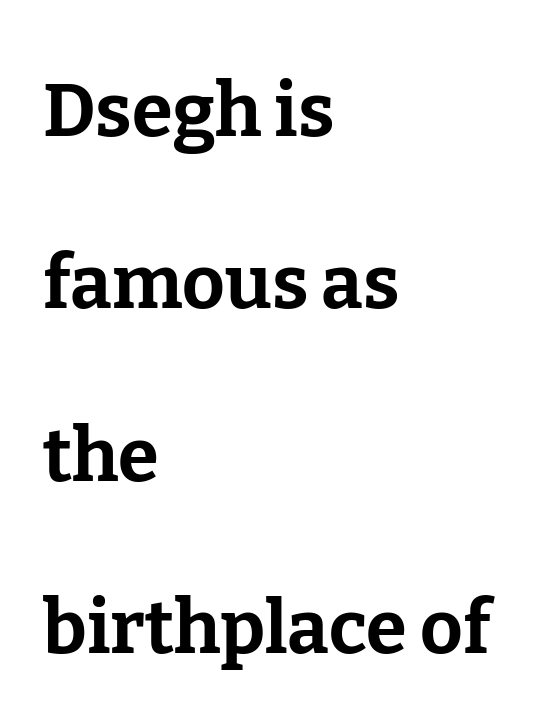
Summary of weight: heavy, a full bold. A typesetter would mark this as roman, not italic. The rendering uses natural spacing where letterforms have individual widths. Spacing between characters is what you'd get straight out of the box. Compared with a centered layout, this one pins lines to the left instead.
